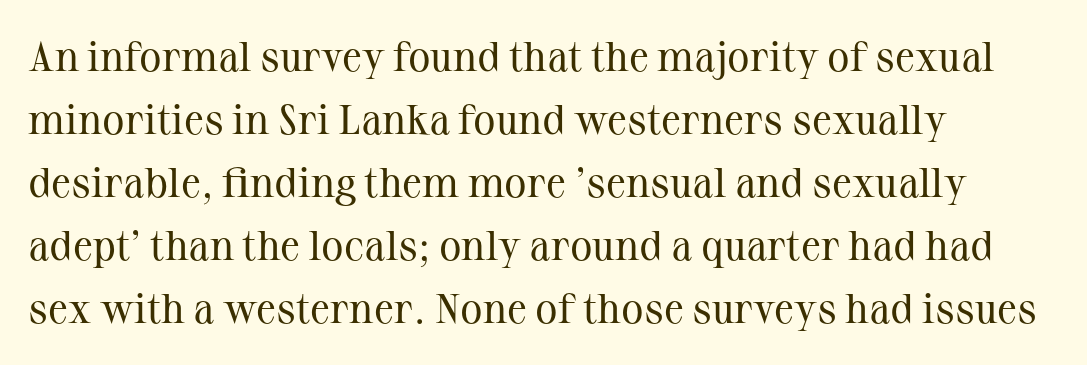
Q: Is the text bold? A: No.
Q: Is the text italic (slanted)? A: No, it is upright.
Q: Is the typeface a serif or a sans-serif typeface? A: Serif.
Q: Is the text underlined? A: No.
Q: How is the paragraph aligned? A: Left-aligned.
Q: Is the spacing between letters normal or unusually wide? A: Normal.
Q: Is the spacing between lines tight, normal or loose? A: Normal.
Q: Width (condensed, normal, or wide)? A: Normal.
Q: Stroke contrast? A: Medium.
Q: x-height? A: Medium.
Q: Monospaced? A: No.
